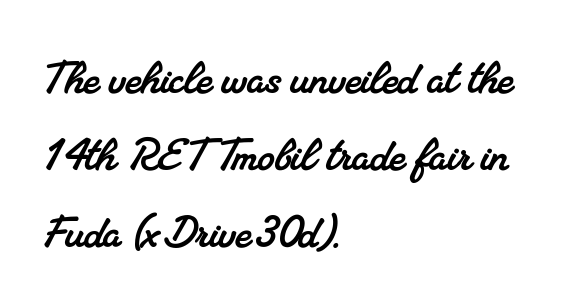
The image shows 54 px serif type; set left-aligned, normal line spacing (1.43x), normal letter spacing, not underlined; medium stroke contrast and a small x-height.
